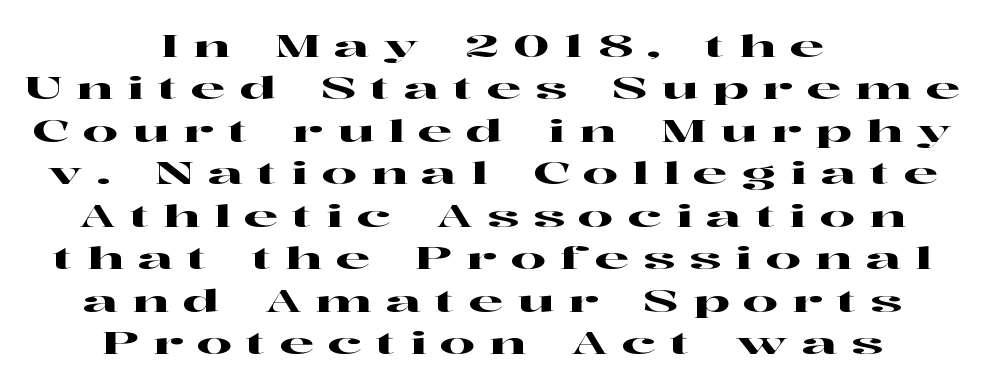
Q: Is the text italic (slanted)? A: No, it is upright.
Q: Is the typeface a serif or a sans-serif typeface? A: Serif.
Q: Is the text underlined? A: No.
Q: How is the paragraph aligned? A: Centered.
Q: Is the spacing between letters normal or unusually wide? A: Unusually wide.
Q: Is the spacing between lines tight, normal or loose? A: Normal.
Q: Width (condensed, normal, or wide)? A: Wide.
Q: Stroke contrast? A: High.
Q: x-height? A: Medium.
Q: Monospaced? A: No.
